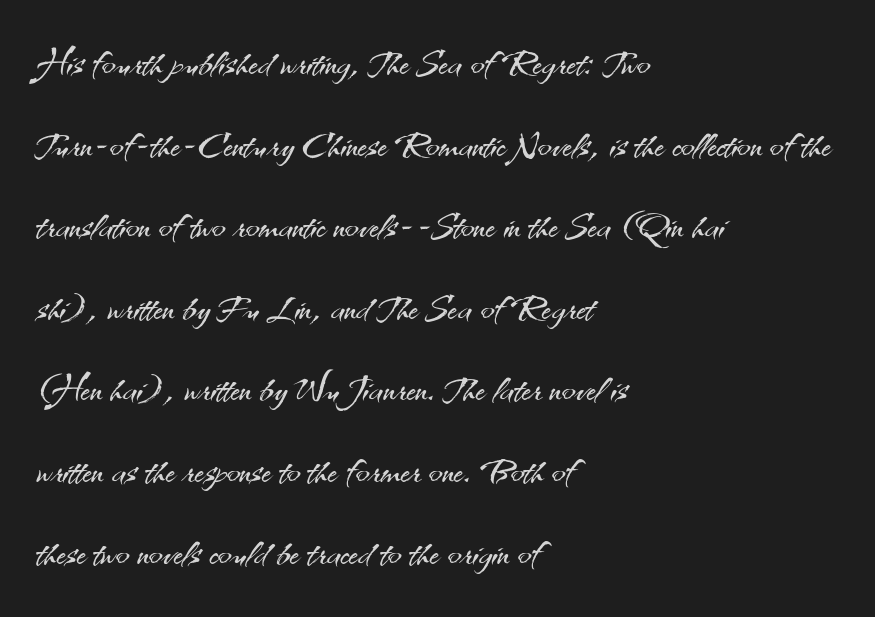
Q: Is the text bold? A: No.
Q: Is the text italic (slanted)? A: Yes.
Q: Is the typeface a serif or a sans-serif typeface? A: Sans-serif.
Q: Is the text underlined? A: No.
Q: How is the paragraph aligned? A: Left-aligned.
Q: Is the spacing between letters normal or unusually wide? A: Normal.
Q: Is the spacing between lines tight, normal or loose? A: Normal.
Q: Width (condensed, normal, or wide)? A: Normal.
Q: Stroke contrast? A: Medium.
Q: x-height? A: Small.
Q: Monospaced? A: No.
